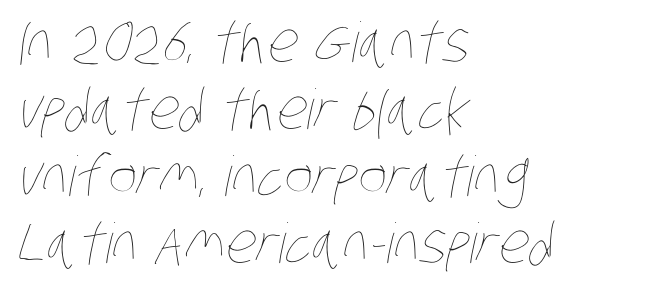
{"bold": "no", "weight": "thin", "width": "condensed", "stroke_contrast": "low", "x_height": "large", "monospaced": "no", "underline": "no", "align": "left", "line_spacing_ratio": 1.22, "letter_spacing": "normal", "letter_spacing_em": 0.0, "glyph_px": 55}
